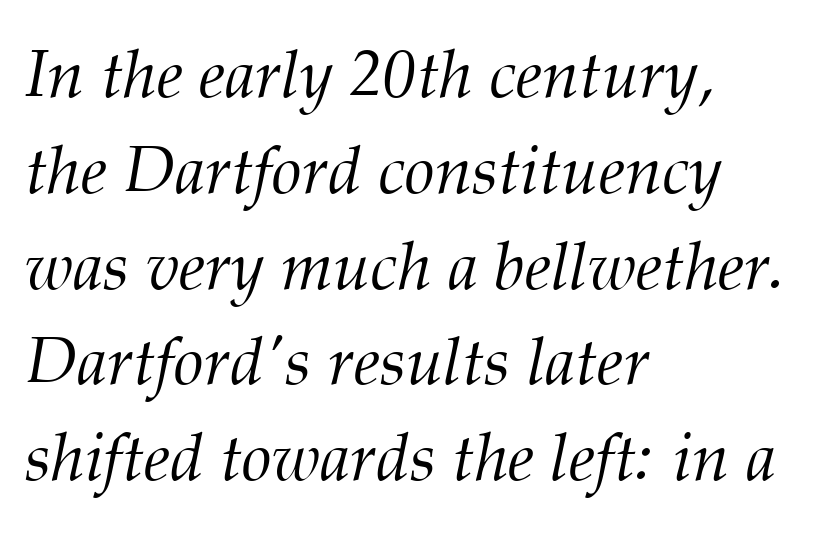
The passage shown leans; its letterforms are oblique. Baseline-to-baseline distance is the conventional proportion of letter height. Summary of weight: not heavy and not bold. The strip under each line holds only bare page. Varying glyph widths throughout — classic text-font behaviour. Horizontally, the lines are justified to the leading edge only.
